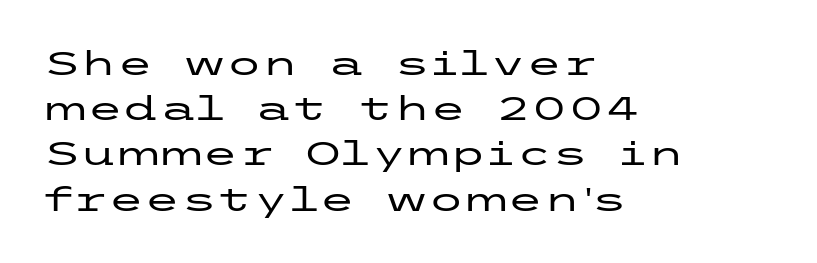
Q: Is the text italic (slanted)? A: No, it is upright.
Q: Is the typeface a serif or a sans-serif typeface? A: Sans-serif.
Q: Is the text underlined? A: No.
Q: How is the paragraph aligned? A: Left-aligned.
Q: Is the spacing between letters normal or unusually wide? A: Normal.
Q: Is the spacing between lines tight, normal or loose? A: Normal.
Q: Width (condensed, normal, or wide)? A: Wide.
Q: Stroke contrast? A: Low.
Q: x-height? A: Medium.
